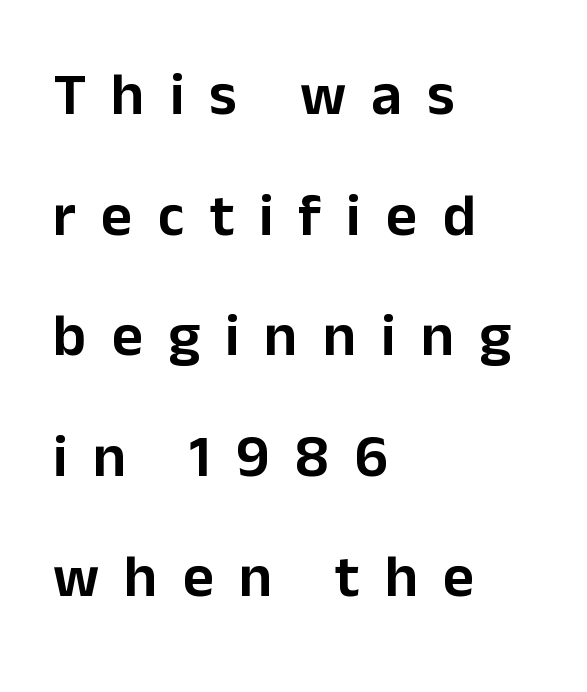
Is there much room between lines? Yes — plenty of vertical air separates them. Classification — sans serif. Looks like regular typesetting: each glyph gets only the width it needs. Bare-footed words on every line. The lettering stays uniformly vertical, giving the passage a roman look.
